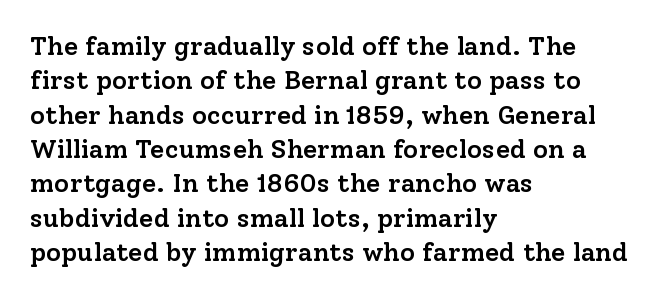
The image shows 26 px text type, upright; set left-aligned, normal line spacing (1.32x), normal letter spacing, not underlined.
